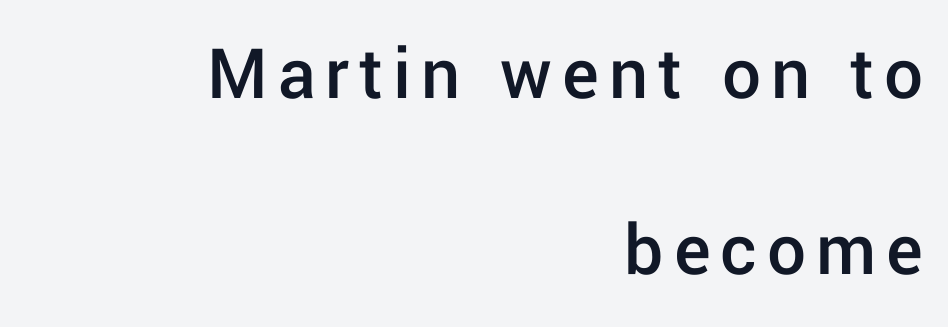
Leading: increased. Stems and bowls a touch heavier than normal — semibold. No italicization has been applied; the sample stays upright. Varying glyph widths throughout — classic text-font behaviour. Any mark beneath the type? The region is blank. The text block is weighted toward the right margin, trailing off unevenly leftward.
